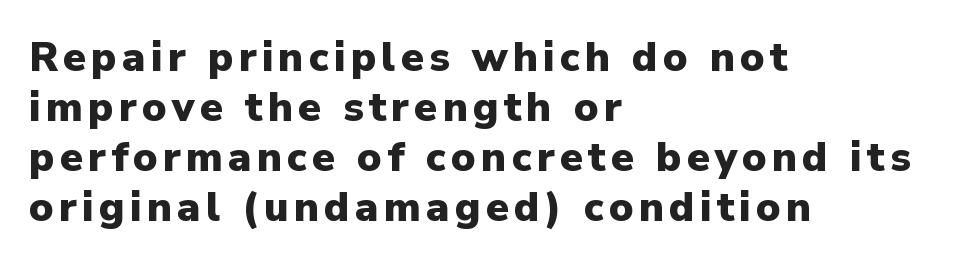
If you drew a ruler down the left edge, every line would touch it. The baseline area is clear. Here the designer chose a conventional face with non-uniform glyph widths. Letterform terminals end flat and unadorned throughout the passage.
